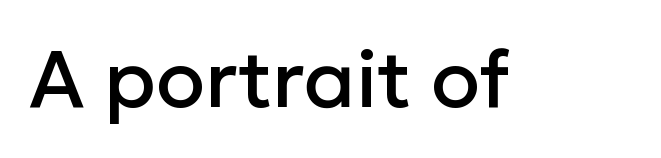
Q: Is the text italic (slanted)? A: No, it is upright.
Q: Is the typeface a serif or a sans-serif typeface? A: Sans-serif.
Q: Is the text underlined? A: No.
Q: Is the spacing between letters normal or unusually wide? A: Normal.
Q: Width (condensed, normal, or wide)? A: Normal.
Q: Stroke contrast? A: Low.
Q: x-height? A: Medium.
Q: Monospaced? A: No.
